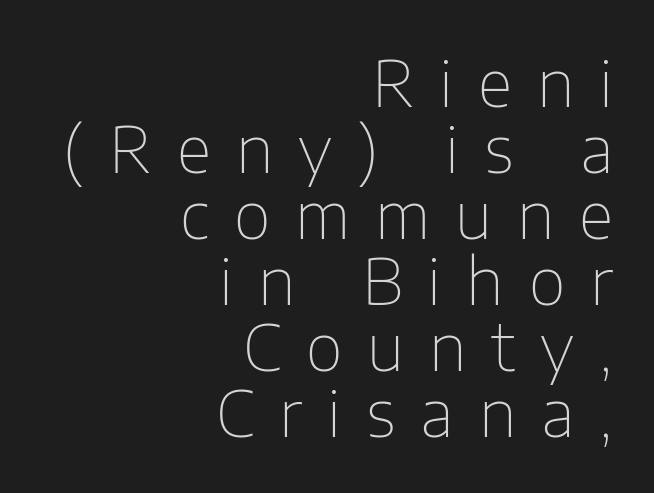
{"serif": "no", "italic": "no", "bold": "no", "weight": "thin", "width": "normal", "stroke_contrast": "low", "x_height": "medium", "monospaced": "no", "underline": "no", "align": "right", "line_spacing": "tight", "line_spacing_ratio": 1.03, "letter_spacing": "wide", "letter_spacing_em": 0.39, "glyph_px": 64}
